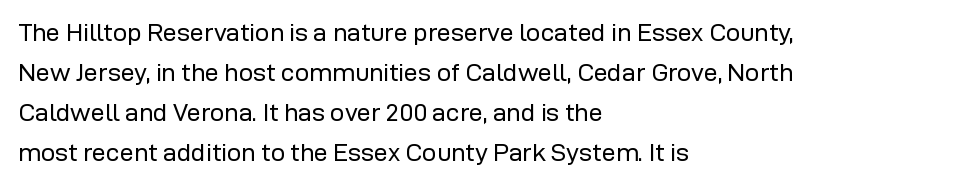
{"italic": "no", "bold": "no", "underline": "no", "align": "left", "line_spacing": "normal", "line_spacing_ratio": 1.6, "letter_spacing": "normal", "letter_spacing_em": 0.0, "glyph_px": 25}
